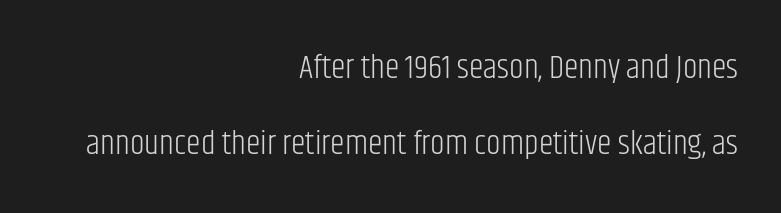
The letters look calm and open, with moderate or lighter stems. Honestly, the letter spacing is just normal — you wouldn't notice it. Unlike a traditional serif, this face leaves its strokes unadorned. Does the copy run flush right? Yes — the right margin is perfectly even.
